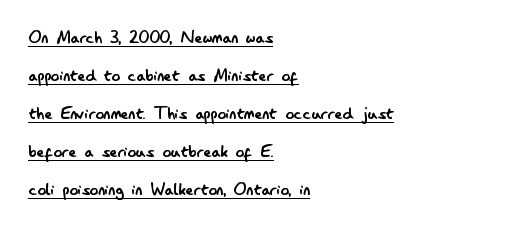
{"italic": "no", "bold": "no", "underline": "yes", "align": "left", "line_spacing_ratio": 1.81, "letter_spacing": "normal", "letter_spacing_em": 0.0, "glyph_px": 21}
